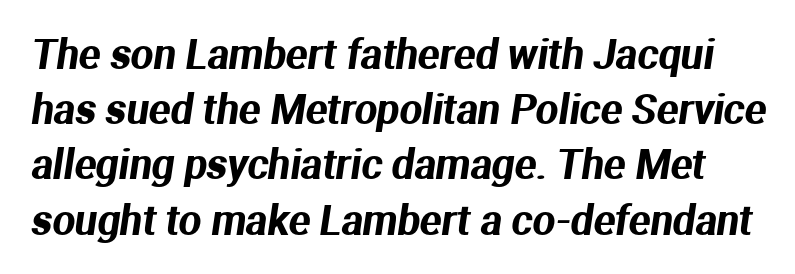
{"serif": "no", "width": "normal", "stroke_contrast": "medium", "x_height": "medium", "monospaced": "no", "underline": "no", "line_spacing": "normal", "line_spacing_ratio": 1.38, "letter_spacing": "normal", "letter_spacing_em": 0.0, "glyph_px": 40}
